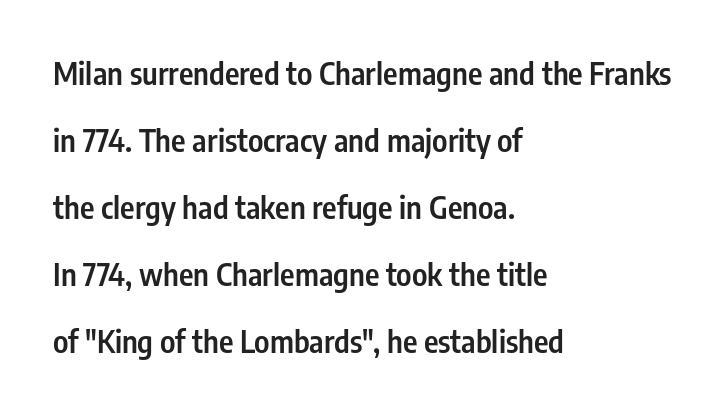
The words here are not underlined. The letters advance in unequal steps, a hallmark of proportional type. Line spacing here is loose. Line beginnings align vertically; line endings do not.
